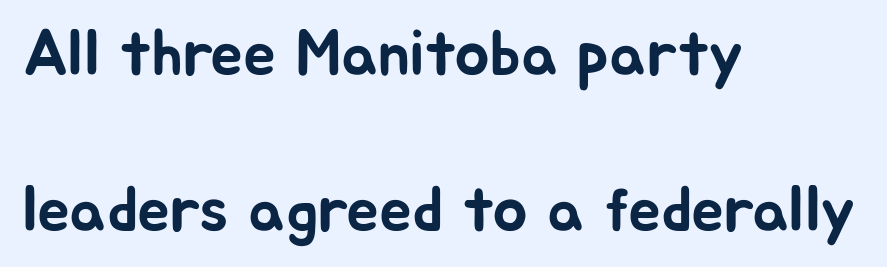
{"serif": "no", "italic": "no", "width": "normal", "stroke_contrast": "low", "x_height": "medium", "monospaced": "no", "underline": "no", "align": "left", "line_spacing": "loose", "line_spacing_ratio": 2.4, "letter_spacing": "normal", "letter_spacing_em": 0.0, "glyph_px": 65}
